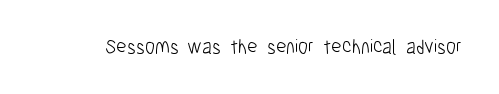
Posture: upright roman. Short note: letters normally spaced. The weight would be labelled regular, book, light, or lighter still. Lines of text with bare space underneath.
